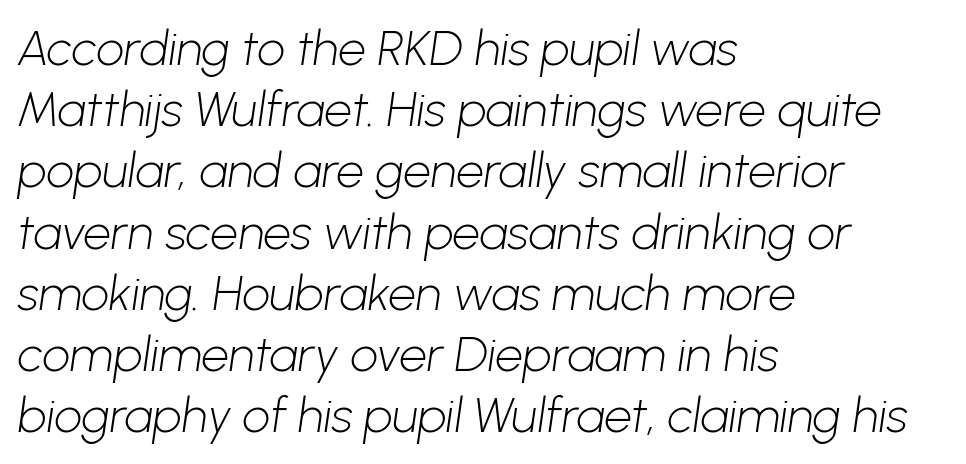
Q: Is the text bold? A: No.
Q: Is the typeface a serif or a sans-serif typeface? A: Sans-serif.
Q: Is the text underlined? A: No.
Q: How is the paragraph aligned? A: Left-aligned.
Q: Is the spacing between letters normal or unusually wide? A: Normal.
Q: Is the spacing between lines tight, normal or loose? A: Normal.
Q: Width (condensed, normal, or wide)? A: Normal.
Q: Stroke contrast? A: Low.
Q: x-height? A: Medium.
Q: Monospaced? A: No.
